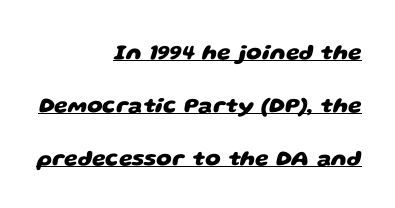
{"bold": "yes", "underline": "yes", "align": "right", "line_spacing": "loose", "line_spacing_ratio": 2.42, "letter_spacing": "normal", "letter_spacing_em": 0.0, "glyph_px": 22}
